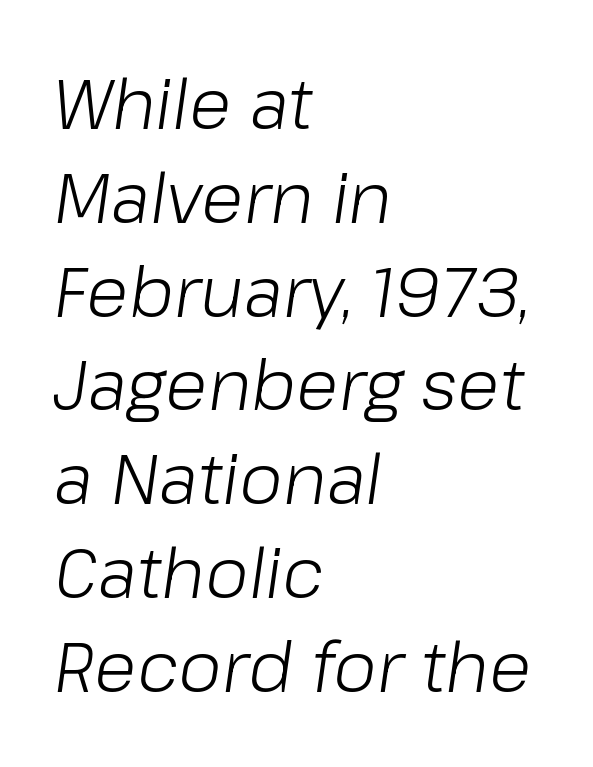
{"italic": "yes", "lean": "right", "slant_degrees": 8, "bold": "no", "weight": "light", "width": "normal", "stroke_contrast": "low", "x_height": "medium", "monospaced": "no", "underline": "no", "align": "left", "line_spacing": "normal", "line_spacing_ratio": 1.34, "letter_spacing": "normal", "letter_spacing_em": 0.0, "glyph_px": 70}
